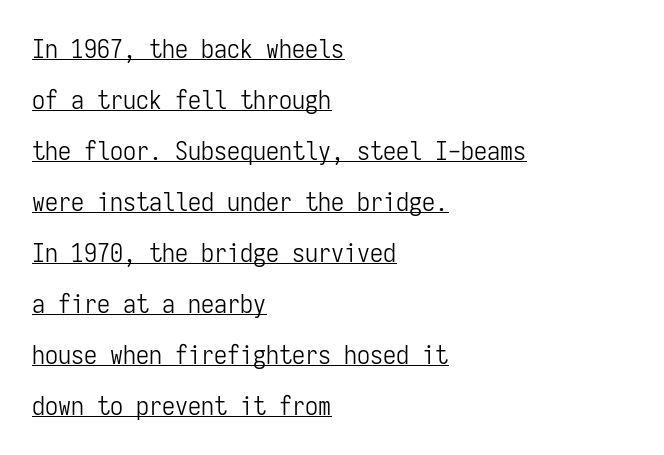
{"italic": "no", "bold": "no", "underline": "yes", "align": "left", "line_spacing": "loose", "line_spacing_ratio": 1.96, "letter_spacing": "normal", "letter_spacing_em": 0.0, "glyph_px": 26}
